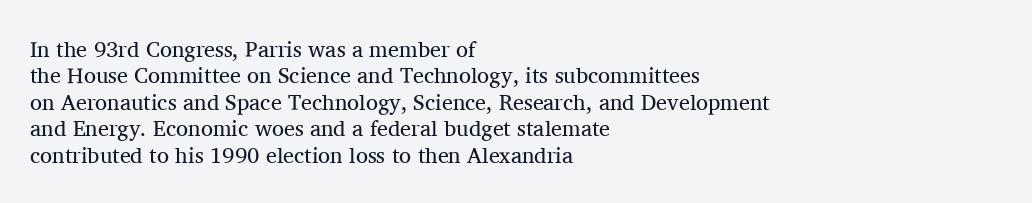
{"italic": "no", "bold": "no", "underline": "no", "align": "left", "line_spacing_ratio": 1.2, "letter_spacing": "normal", "letter_spacing_em": 0.0, "glyph_px": 22}
